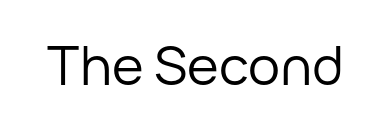
The image shows 54 px regular-weight sans-serif type, upright; set normal letter spacing, not underlined; low stroke contrast and a medium x-height.
